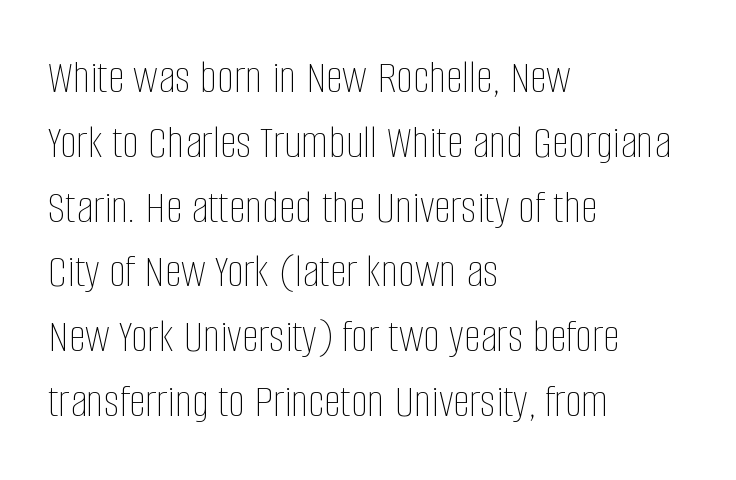
Q: Is the text bold? A: No.
Q: Is the text italic (slanted)? A: No, it is upright.
Q: Is the text underlined? A: No.
Q: How is the paragraph aligned? A: Left-aligned.
Q: Is the spacing between letters normal or unusually wide? A: Normal.
Q: Is the spacing between lines tight, normal or loose? A: Normal.
Q: Width (condensed, normal, or wide)? A: Condensed.
Q: Stroke contrast? A: Low.
Q: x-height? A: Large.
Q: Monospaced? A: No.
